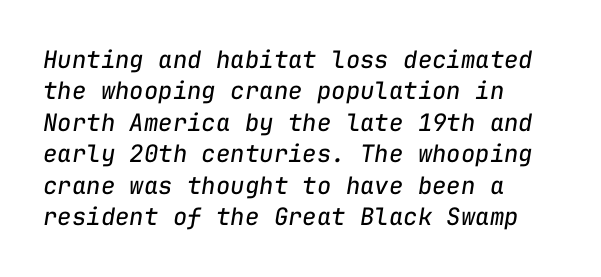
Evenly set lines give the paragraph a standard silhouette. You could call the tracking neutral — neither tight nor loose. A clean baseline with only descenders dipping below it. Weight class: somewhere from thin through regular.
